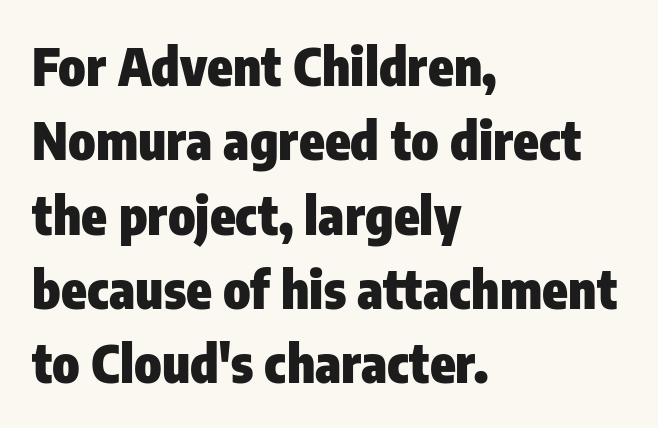
Notice how the passage keeps a crisp vertical edge on the left only. Evenly set lines give the paragraph a standard silhouette. Spacing between characters is what you'd get straight out of the box. Letters rest on an invisible, unmarked baseline. The glyphs have the mass of a bold cut.
